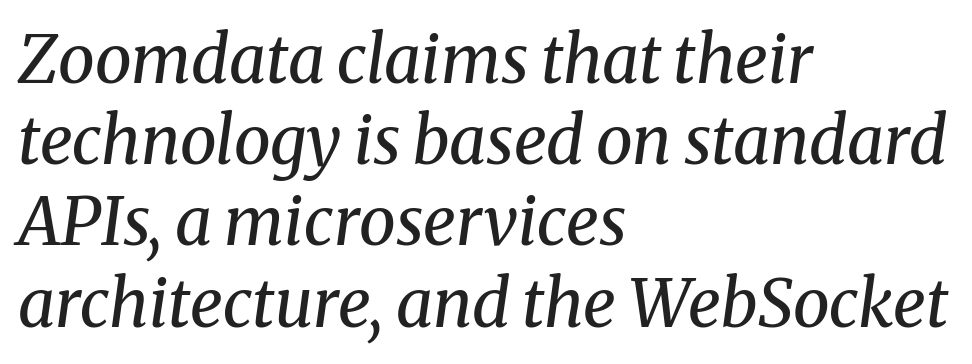
Q: Is the text bold? A: No.
Q: Is the text italic (slanted)? A: Yes, it leans right by about 8 degrees.
Q: Is the typeface a serif or a sans-serif typeface? A: Serif.
Q: Is the text underlined? A: No.
Q: How is the paragraph aligned? A: Left-aligned.
Q: Is the spacing between letters normal or unusually wide? A: Normal.
Q: Width (condensed, normal, or wide)? A: Normal.
Q: Stroke contrast? A: Medium.
Q: x-height? A: Medium.
Q: Monospaced? A: No.
